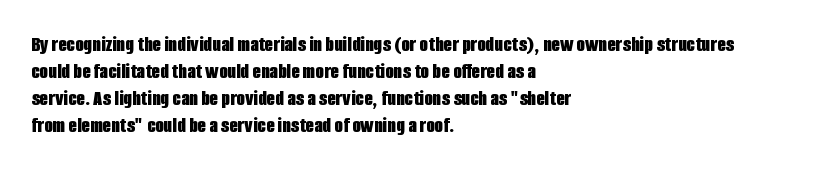
{"italic": "no", "bold": "yes", "underline": "no", "align": "left", "line_spacing_ratio": 1.22, "letter_spacing": "normal", "letter_spacing_em": 0.0, "glyph_px": 22}
